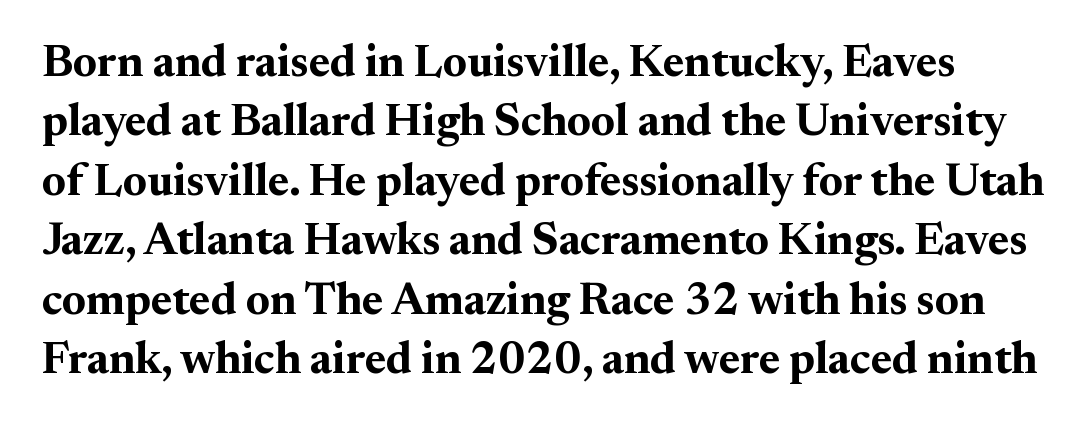
Look at the tracking — it's just the regular setting, nothing added. Notice how descenders clear the ascenders below comfortably — that's standard leading. Regarding serifs, this sample has them. Rendered with straight, roman letterforms.
